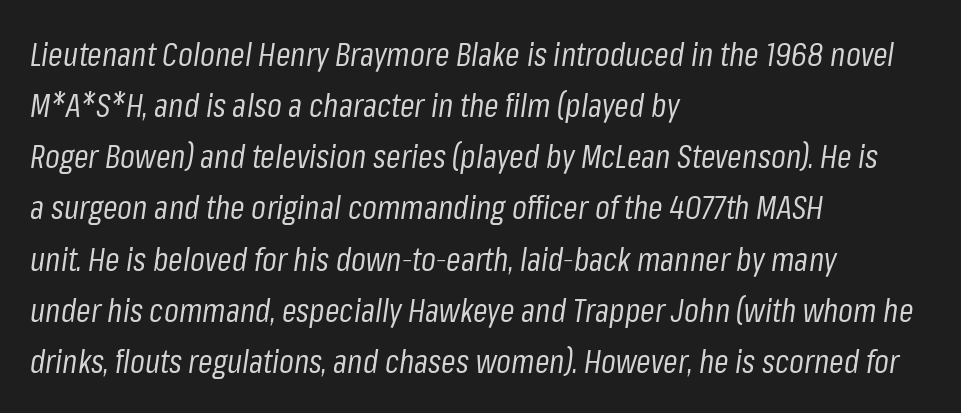
Q: Is the text bold? A: No.
Q: Is the text italic (slanted)? A: Yes, it leans right by about 8 degrees.
Q: Is the text underlined? A: No.
Q: How is the paragraph aligned? A: Left-aligned.
Q: Is the spacing between letters normal or unusually wide? A: Normal.
Q: Is the spacing between lines tight, normal or loose? A: Normal.
Q: Width (condensed, normal, or wide)? A: Condensed.
Q: Stroke contrast? A: Low.
Q: x-height? A: Medium.
Q: Monospaced? A: No.
